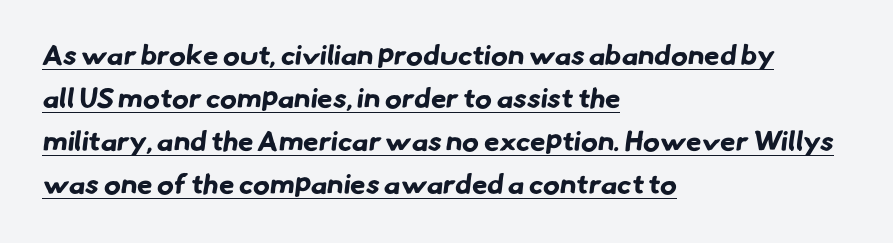
Q: Is the text bold? A: Yes.
Q: Is the typeface a serif or a sans-serif typeface? A: Sans-serif.
Q: Is the text underlined? A: Yes.
Q: How is the paragraph aligned? A: Left-aligned.
Q: Is the spacing between letters normal or unusually wide? A: Normal.
Q: Is the spacing between lines tight, normal or loose? A: Normal.
Q: Width (condensed, normal, or wide)? A: Normal.
Q: Stroke contrast? A: Low.
Q: x-height? A: Small.
Q: Monospaced? A: No.
